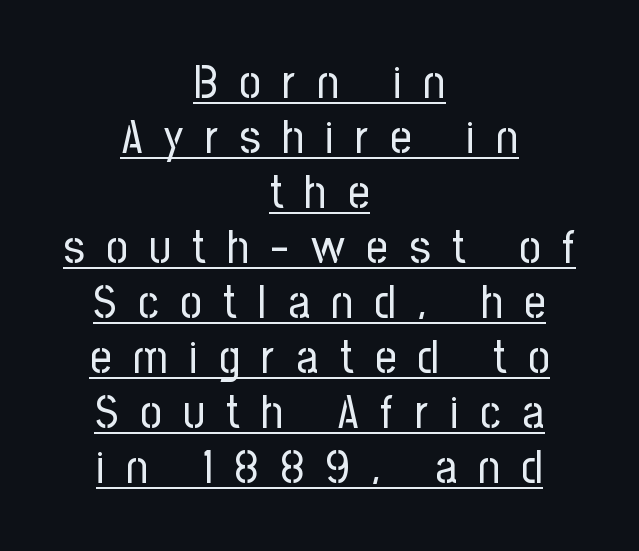
Stroke terminals: plain, sans-serif. Compared with typical body copy, the letter spacing here is much looser. Here the designer chose a conventional face with non-uniform glyph widths. The rendered words wear a rule along their underside. If you drew a line through each stem, it would be perfectly vertical.
